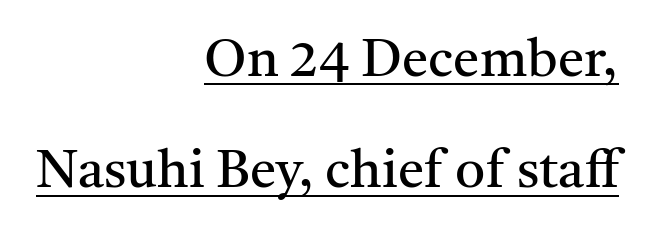
The image shows 53 px regular-weight serif type, upright; set right-aligned, loose line spacing (2.1x), normal letter spacing, underlined; medium stroke contrast and a medium x-height.
